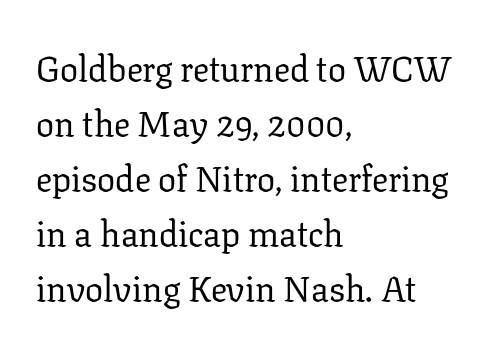
Q: Is the text bold? A: No.
Q: Is the text italic (slanted)? A: No, it is upright.
Q: Is the typeface a serif or a sans-serif typeface? A: Serif.
Q: Is the text underlined? A: No.
Q: How is the paragraph aligned? A: Left-aligned.
Q: Is the spacing between letters normal or unusually wide? A: Normal.
Q: Is the spacing between lines tight, normal or loose? A: Normal.
Q: Width (condensed, normal, or wide)? A: Normal.
Q: Stroke contrast? A: Low.
Q: x-height? A: Medium.
Q: Monospaced? A: No.
